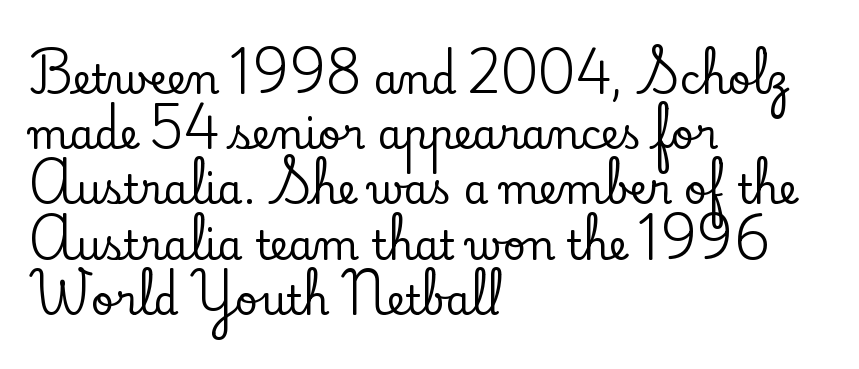
Q: Is the text italic (slanted)? A: No, it is upright.
Q: Is the typeface a serif or a sans-serif typeface? A: Serif.
Q: Is the text underlined? A: No.
Q: How is the paragraph aligned? A: Left-aligned.
Q: Is the spacing between letters normal or unusually wide? A: Normal.
Q: Is the spacing between lines tight, normal or loose? A: Normal.
Q: Width (condensed, normal, or wide)? A: Normal.
Q: Stroke contrast? A: Low.
Q: x-height? A: Small.
Q: Monospaced? A: No.
